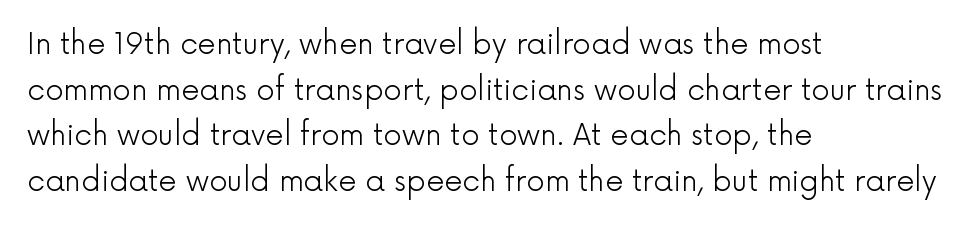
The image shows 29 px light sans-serif type, upright; set left-aligned, normal line spacing (1.57x), normal letter spacing, not underlined; a medium x-height.
